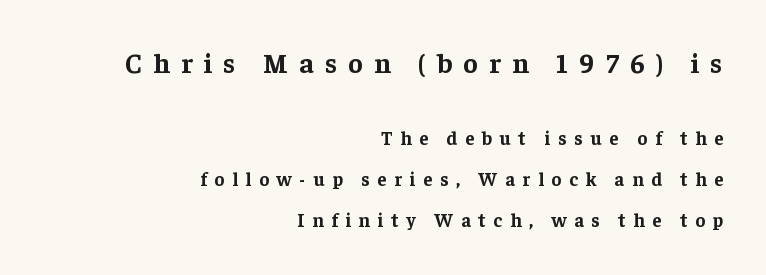
{"serif": "yes", "italic": "no", "bold": "yes", "weight": "bold", "width": "normal", "stroke_contrast": "low", "x_height": "medium", "monospaced": "no", "underline": "no", "align": "right", "line_spacing": "loose", "line_spacing_ratio": 2.14, "letter_spacing": "wide", "letter_spacing_em": 0.4, "larger_block": "first", "size_ratio": 1.47, "glyph_px": 28}
